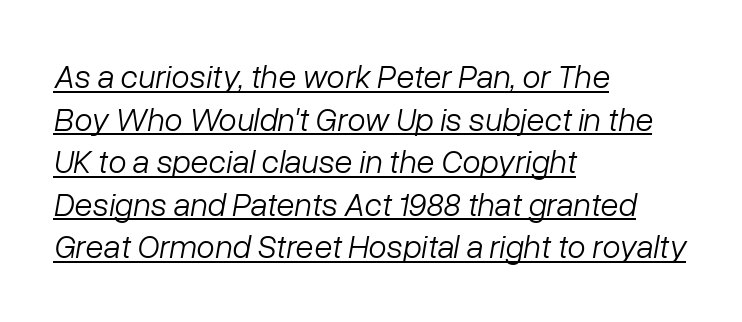
Honestly, the row spacing looks completely unremarkable. The lettering tilts uniformly, giving the passage an italic look. These lines are rendered in a variable-pitch font. The typesetter chose a ragged-right arrangement here. Each word holds together tightly as a unit, with standard inter-letter gaps.
